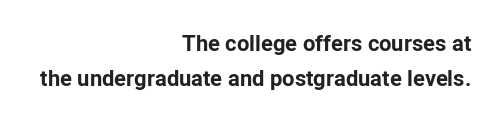
The space beneath each line is pristine and unruled. Summary of vertical rhythm: regular, with standard interline spacing. Thick stems and heavy bowls — unmistakably bold. The rendering keeps characters at their native spacing. Compared with a flush-left layout, this one pins lines to the opposite, right side. Quick note: not italic, upright.
